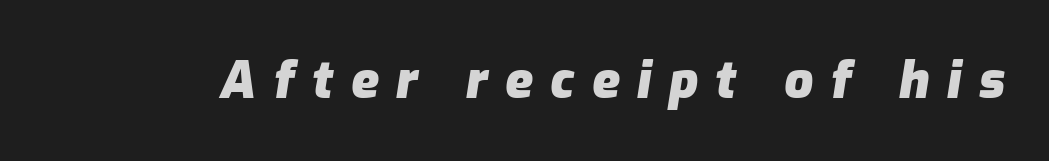
The image shows 51 px heavy type, italic (leaning right); set unusually wide letter spacing (+0.34 em), not underlined; low stroke contrast and a medium x-height.
